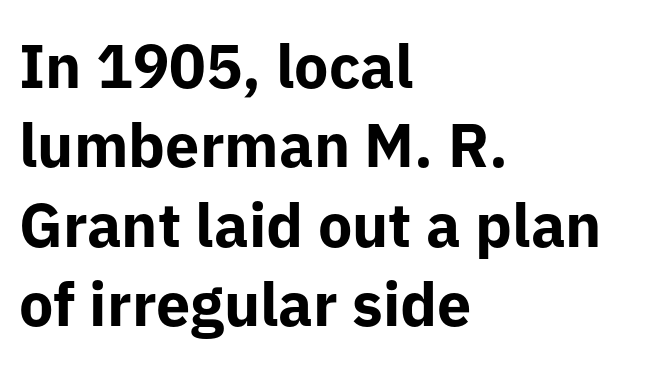
Short note: letters normally spaced. Leftover space on each line is placed entirely after the last word. The letters advance in unequal steps, a hallmark of proportional type. Posture: upright roman.
